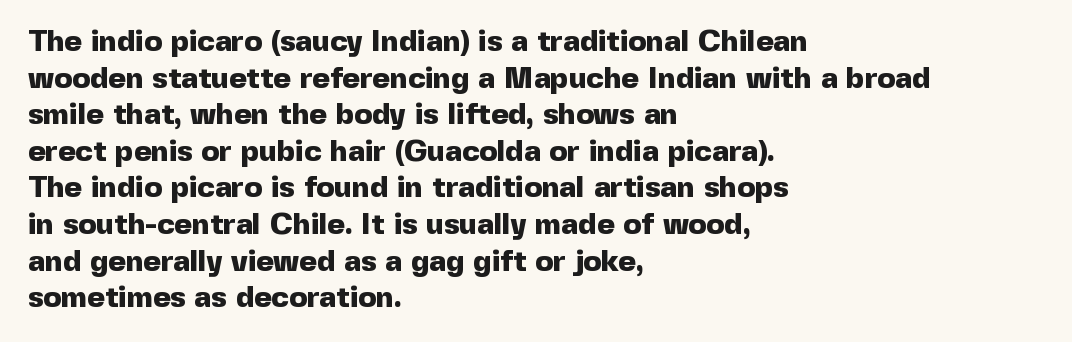
Here the designer chose a conventional face with non-uniform glyph widths. As a designer I'd log this as weight 700, bold. Beneath every word, the page is bare. Characters follow at the spacing the type designer built in.
